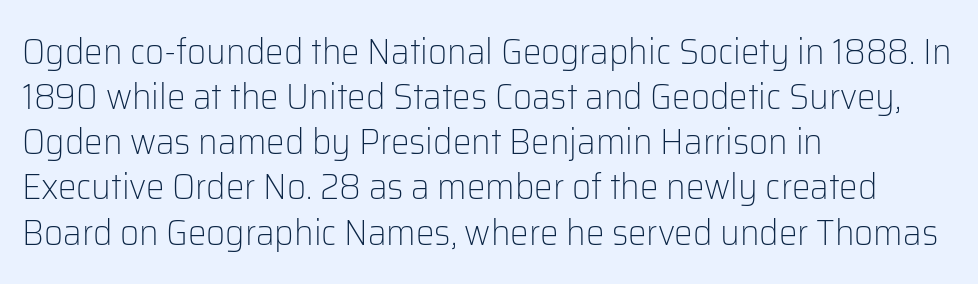
Regarding serifs, this sample does without them. The strokes carry an ordinary text weight at most. Each letter keeps its own natural width here, so spacing adapts to shape. Posture: upright roman. Tracking here is standard; glyphs follow each other at the usual distance.
